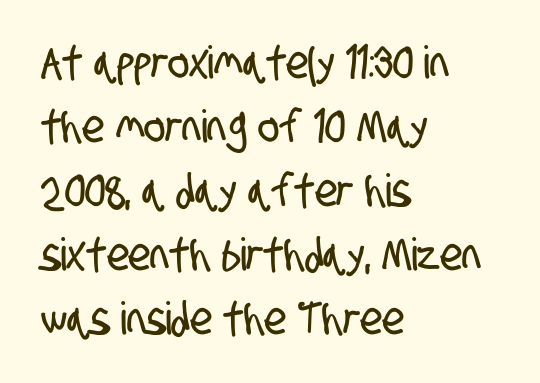
The image shows 45 px condensed sans-serif type; set left-aligned, normal line spacing (1.42x), normal letter spacing, not underlined; low stroke contrast and a large x-height.
